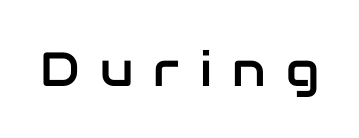
Character widths vary here, with narrow letters taking less room than wide ones. This rendering widens character spacing well past its baseline value. The face used here is a sans, in the tradition of grotesques and geometrics. Underline: absent.
